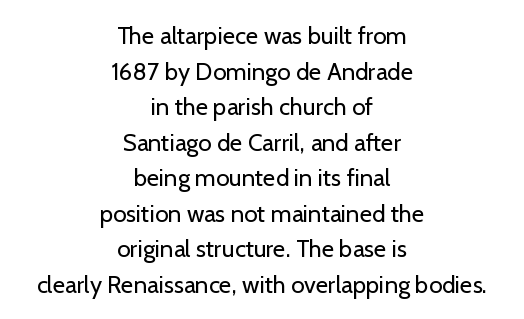
Compared with typical paragraphs, the rows here are spaced about the same. Vertical strokes here are truly vertical. Letters have the restrained weight of plain body copy at most. Letters rest on an invisible, unmarked baseline.
